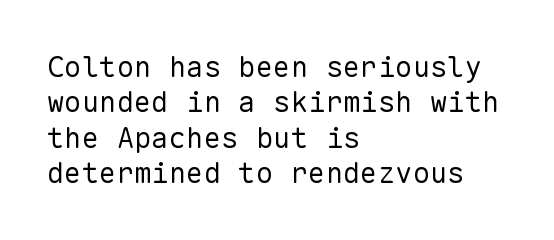
Q: Is the text bold? A: No.
Q: Is the text italic (slanted)? A: No, it is upright.
Q: Is the typeface a serif or a sans-serif typeface? A: Sans-serif.
Q: Is the text underlined? A: No.
Q: How is the paragraph aligned? A: Left-aligned.
Q: Is the spacing between letters normal or unusually wide? A: Normal.
Q: Width (condensed, normal, or wide)? A: Normal.
Q: Stroke contrast? A: Low.
Q: x-height? A: Medium.
Q: Monospaced? A: Yes.
